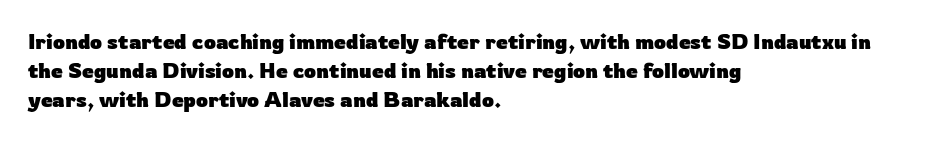
Q: Is the text bold? A: Yes.
Q: Is the text italic (slanted)? A: No, it is upright.
Q: Is the text underlined? A: No.
Q: How is the paragraph aligned? A: Left-aligned.
Q: Is the spacing between letters normal or unusually wide? A: Normal.
Q: Is the spacing between lines tight, normal or loose? A: Normal.
